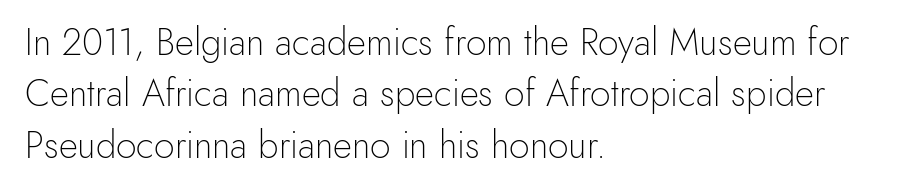
The image shows 37 px light sans-serif type, upright; set left-aligned, normal line spacing (1.39x), normal letter spacing, not underlined; a small x-height.
